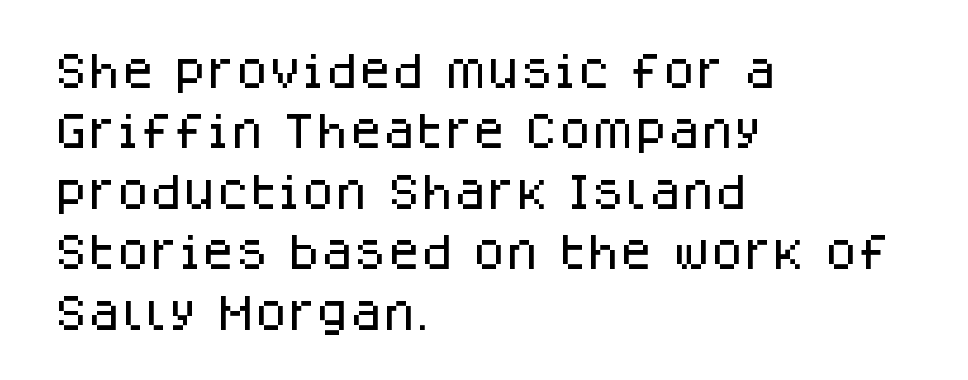
The image shows 38 px sans-serif type, upright; set left-aligned, normal line spacing (1.59x), normal letter spacing, not underlined; low stroke contrast and a large x-height.
